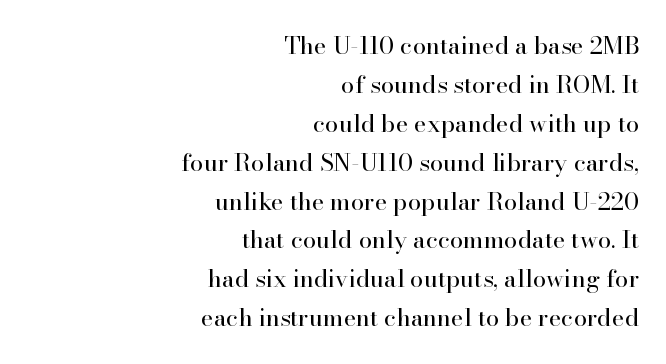
{"italic": "no", "bold": "no", "underline": "no", "align": "right", "line_spacing": "normal", "line_spacing_ratio": 1.62, "letter_spacing": "normal", "letter_spacing_em": 0.0, "glyph_px": 24}
